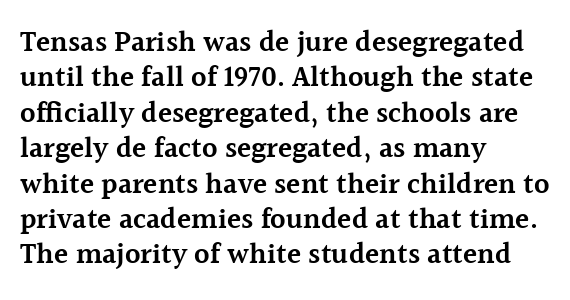
Q: Is the text bold? A: Semi-bold.
Q: Is the text italic (slanted)? A: No, it is upright.
Q: Is the typeface a serif or a sans-serif typeface? A: Serif.
Q: Is the text underlined? A: No.
Q: How is the paragraph aligned? A: Left-aligned.
Q: Is the spacing between letters normal or unusually wide? A: Normal.
Q: Width (condensed, normal, or wide)? A: Normal.
Q: x-height? A: Medium.
Q: Monospaced? A: No.
